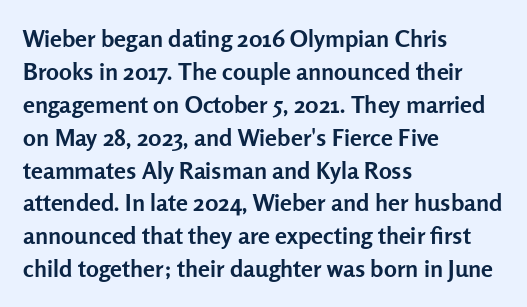
The image shows 24 px bold type, upright; set left-aligned, normal line spacing (1.37x), normal letter spacing, not underlined.
